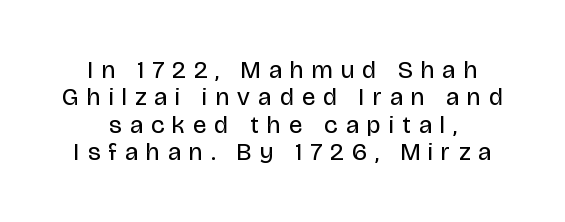
Q: Is the text bold? A: No.
Q: Is the text italic (slanted)? A: No, it is upright.
Q: Is the text underlined? A: No.
Q: How is the paragraph aligned? A: Centered.
Q: Is the spacing between letters normal or unusually wide? A: Unusually wide.
Q: Is the spacing between lines tight, normal or loose? A: Tight.
